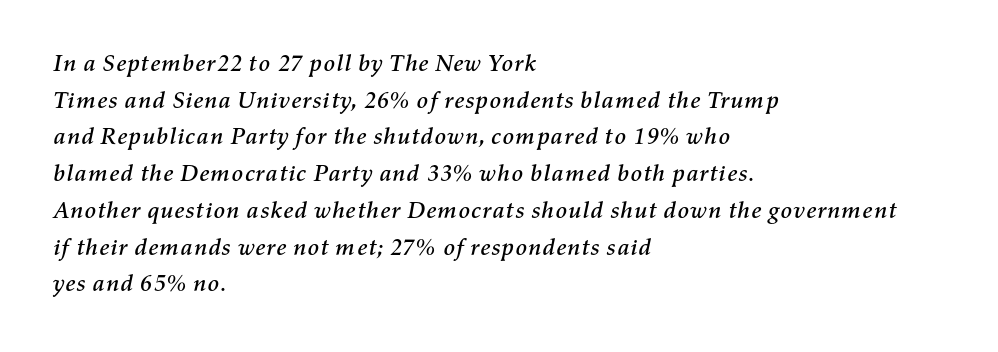
The image shows 24 px text type, italic (leaning right); set left-aligned, normal line spacing (1.53x), normal letter spacing, not underlined.
